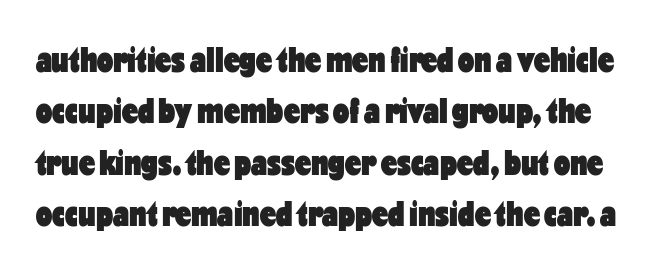
{"serif": "no", "italic": "no", "bold": "yes", "weight": "heavy", "width": "condensed", "stroke_contrast": "low", "x_height": "medium", "monospaced": "no", "underline": "no", "line_spacing": "normal", "line_spacing_ratio": 1.43, "letter_spacing": "normal", "letter_spacing_em": 0.0, "glyph_px": 36}
